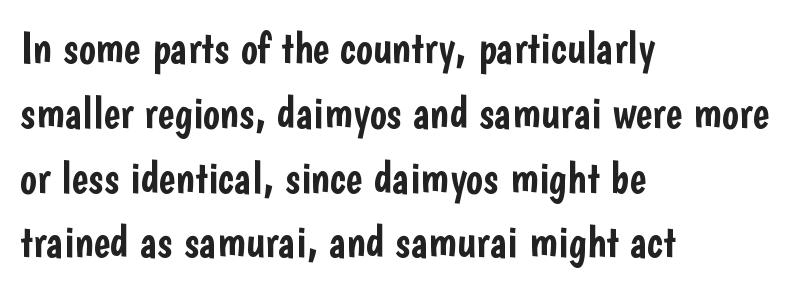
{"serif": "no", "italic": "no", "width": "condensed", "stroke_contrast": "low", "x_height": "medium", "monospaced": "no", "underline": "no", "align": "left", "line_spacing": "normal", "line_spacing_ratio": 1.44, "letter_spacing": "normal", "letter_spacing_em": 0.0, "glyph_px": 45}
